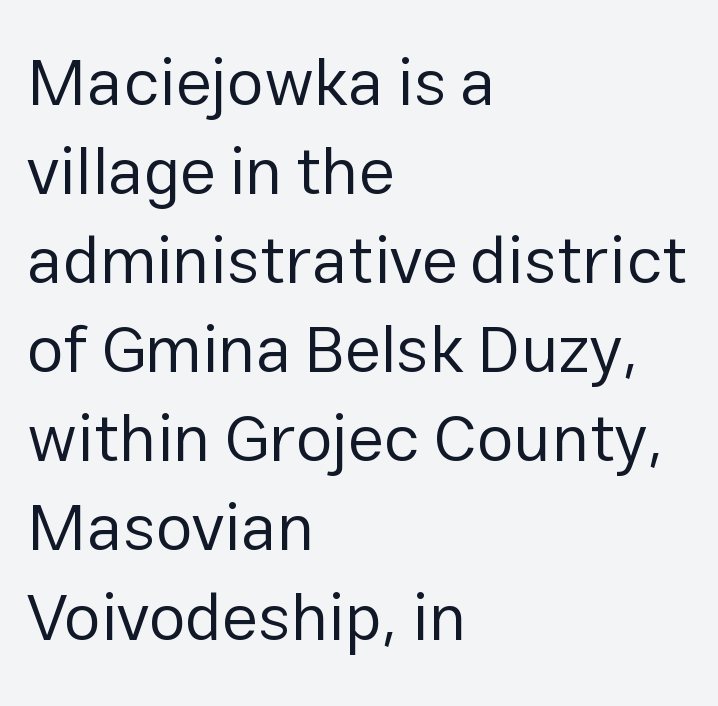
Line beginnings align vertically; line endings do not. No letter is thick-stroked: the sample isn't bold. Vertically, the passage feels balanced, rows spaced as you'd expect. Plain, unruled lines of type. The rendering keeps characters at their native spacing. These lines were composed using upright roman letters.
